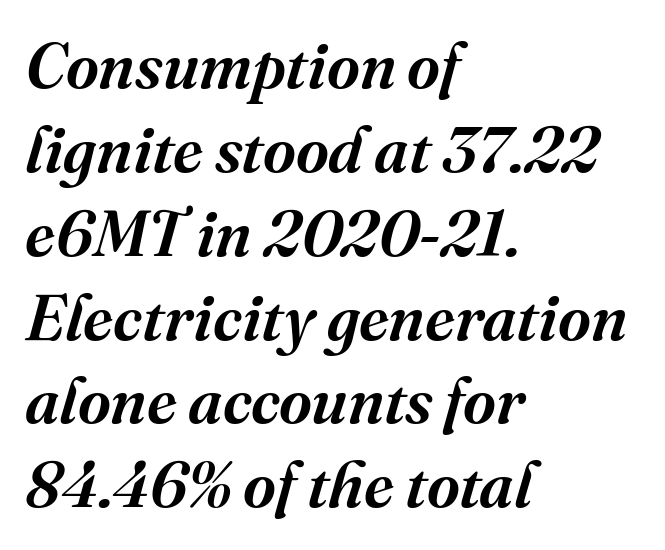
Q: Is the text italic (slanted)? A: Yes, it leans right by about 16 degrees.
Q: Is the typeface a serif or a sans-serif typeface? A: Serif.
Q: Is the text underlined? A: No.
Q: How is the paragraph aligned? A: Left-aligned.
Q: Is the spacing between letters normal or unusually wide? A: Normal.
Q: Is the spacing between lines tight, normal or loose? A: Normal.
Q: Width (condensed, normal, or wide)? A: Normal.
Q: Stroke contrast? A: Medium.
Q: x-height? A: Medium.
Q: Monospaced? A: No.
